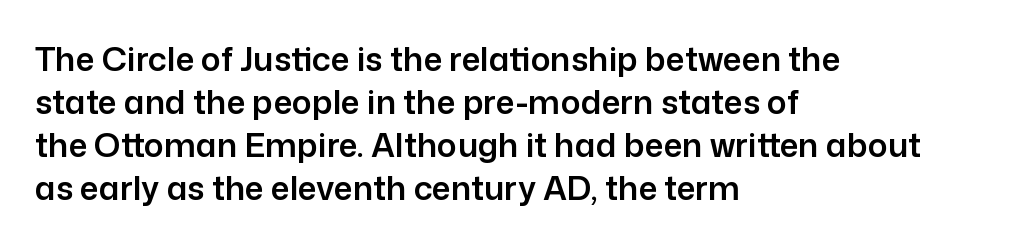
The image shows 33 px sans-serif type, upright; set left-aligned, normal line spacing (1.3x), normal letter spacing, not underlined; low stroke contrast and a medium x-height.
